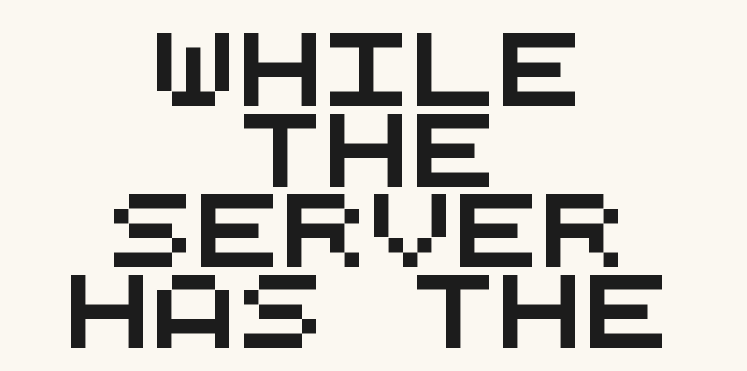
Q: Is the typeface a serif or a sans-serif typeface? A: Sans-serif.
Q: Is the text underlined? A: No.
Q: How is the paragraph aligned? A: Centered.
Q: Is the spacing between letters normal or unusually wide? A: Normal.
Q: Is the spacing between lines tight, normal or loose? A: Tight.
Q: Width (condensed, normal, or wide)? A: Wide.
Q: Stroke contrast? A: Medium.
Q: x-height? A: Large.
Q: Monospaced? A: Yes.
